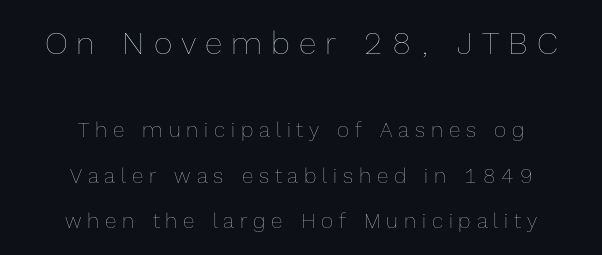
The image shows 32 px thin type, upright; set centered, loose line spacing (2.17x), unusually wide letter spacing (+0.28 em), not underlined; the first (top) block is 1.52x larger; a medium x-height.
